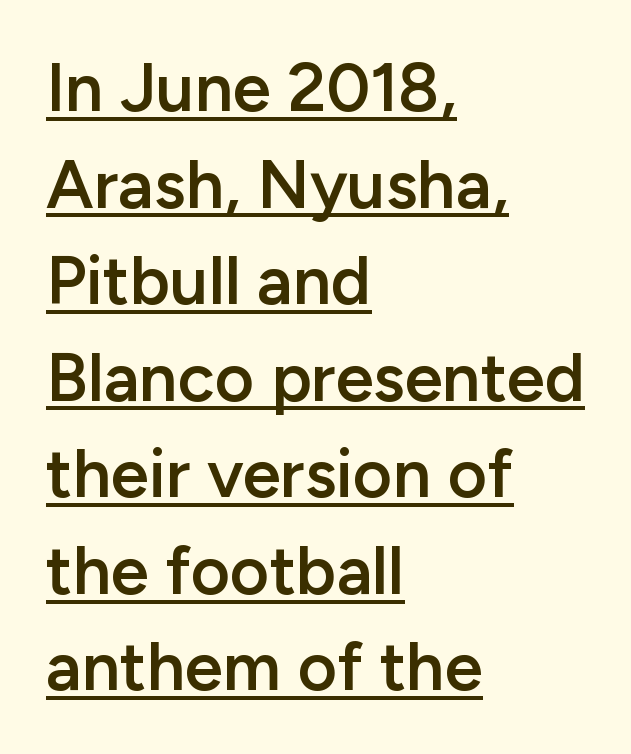
Q: Is the text bold? A: Semi-bold.
Q: Is the text italic (slanted)? A: No, it is upright.
Q: Is the typeface a serif or a sans-serif typeface? A: Sans-serif.
Q: Is the text underlined? A: Yes.
Q: How is the paragraph aligned? A: Left-aligned.
Q: Is the spacing between letters normal or unusually wide? A: Normal.
Q: Is the spacing between lines tight, normal or loose? A: Normal.
Q: Width (condensed, normal, or wide)? A: Normal.
Q: Stroke contrast? A: Low.
Q: x-height? A: Medium.
Q: Monospaced? A: No.
